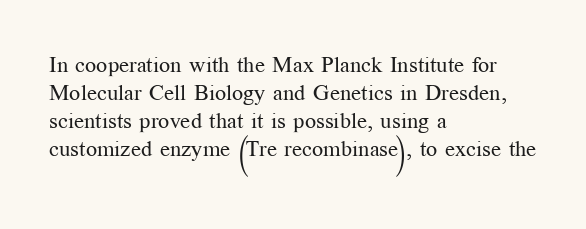
Q: Is the text bold? A: No.
Q: Is the text italic (slanted)? A: No, it is upright.
Q: Is the text underlined? A: No.
Q: How is the paragraph aligned? A: Left-aligned.
Q: Is the spacing between letters normal or unusually wide? A: Normal.
Q: Is the spacing between lines tight, normal or loose? A: Normal.
